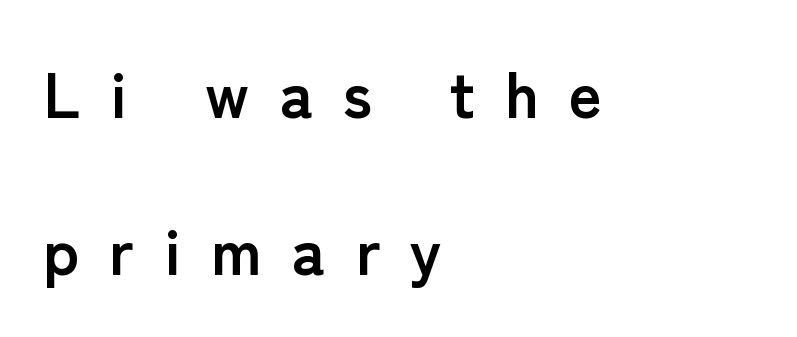
Varying glyph widths throughout — classic text-font behaviour. The passage is arranged the way most books set body copy — flush left. The passage shown is emphatically bold. Short note: letters widely spaced.
